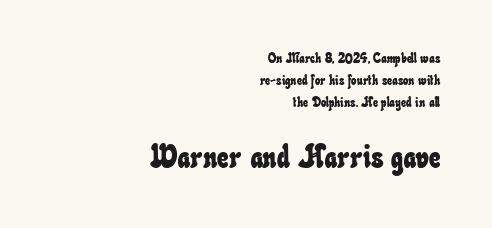
Q: Is the text underlined? A: No.
Q: How is the paragraph aligned? A: Right-aligned.
Q: Is the spacing between letters normal or unusually wide? A: Normal.
Q: Is the spacing between lines tight, normal or loose? A: Normal.
Q: Which block of text is set in a larger size, the first (top) or the second (bottom)? A: The second (bottom) one.
Q: Width (condensed, normal, or wide)? A: Condensed.
Q: Stroke contrast? A: Low.
Q: x-height? A: Small.
Q: Monospaced? A: No.
